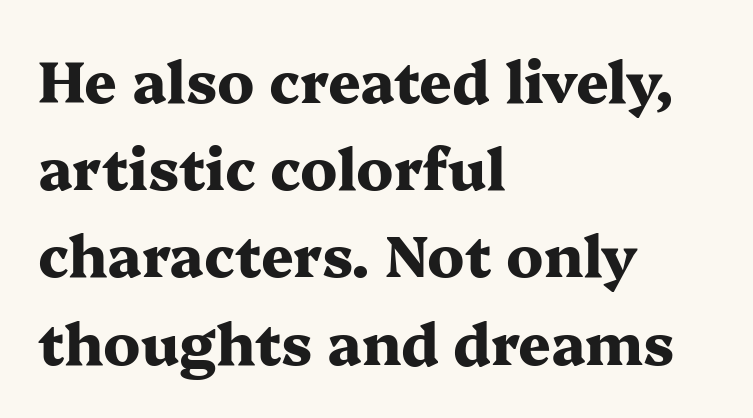
Q: Is the text bold? A: Yes.
Q: Is the text italic (slanted)? A: No, it is upright.
Q: Is the typeface a serif or a sans-serif typeface? A: Serif.
Q: Is the text underlined? A: No.
Q: How is the paragraph aligned? A: Left-aligned.
Q: Is the spacing between letters normal or unusually wide? A: Normal.
Q: Is the spacing between lines tight, normal or loose? A: Normal.
Q: Width (condensed, normal, or wide)? A: Wide.
Q: Stroke contrast? A: Medium.
Q: x-height? A: Medium.
Q: Monospaced? A: No.
